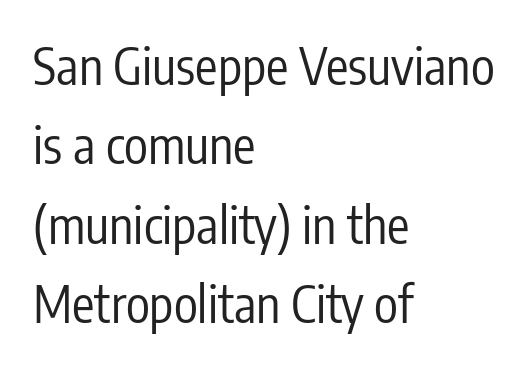
{"serif": "no", "italic": "no", "bold": "no", "weight": "regular", "width": "condensed", "stroke_contrast": "low", "x_height": "medium", "monospaced": "no", "underline": "no", "align": "left", "line_spacing": "normal", "line_spacing_ratio": 1.59, "letter_spacing": "normal", "letter_spacing_em": 0.0, "glyph_px": 50}
